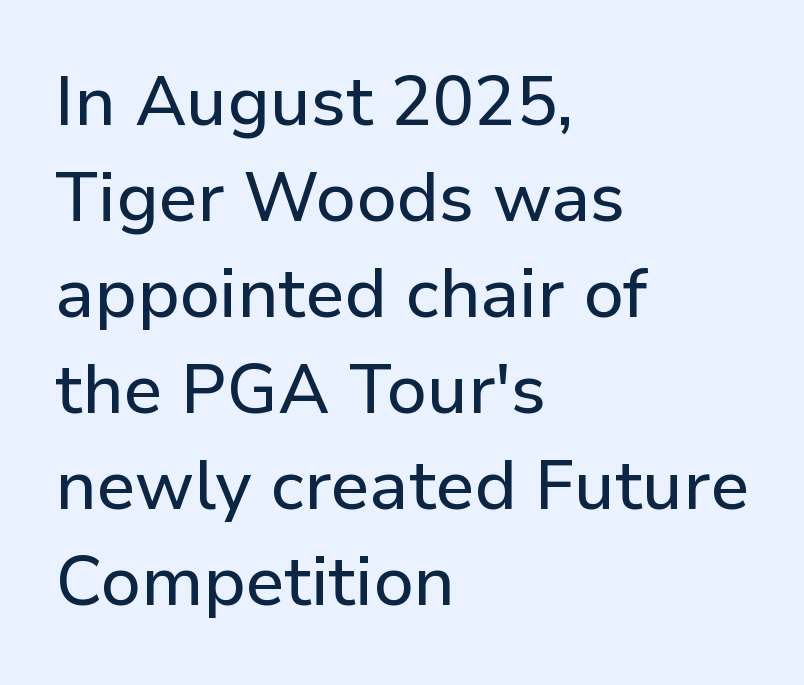
{"serif": "no", "italic": "no", "width": "normal", "stroke_contrast": "low", "x_height": "medium", "monospaced": "no", "underline": "no", "align": "left", "line_spacing": "normal", "line_spacing_ratio": 1.39, "letter_spacing": "normal", "letter_spacing_em": 0.0, "glyph_px": 69}
